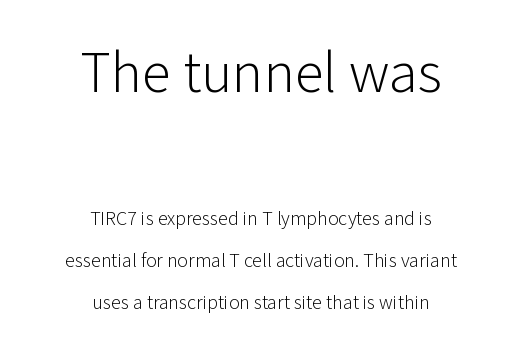
{"serif": "no", "italic": "no", "bold": "no", "weight": "light", "width": "normal", "stroke_contrast": "low", "x_height": "medium", "monospaced": "no", "underline": "no", "align": "center", "line_spacing": "loose", "line_spacing_ratio": 2.1, "letter_spacing": "normal", "letter_spacing_em": 0.0, "larger_block": "first", "size_ratio": 2.95, "glyph_px": 59}
